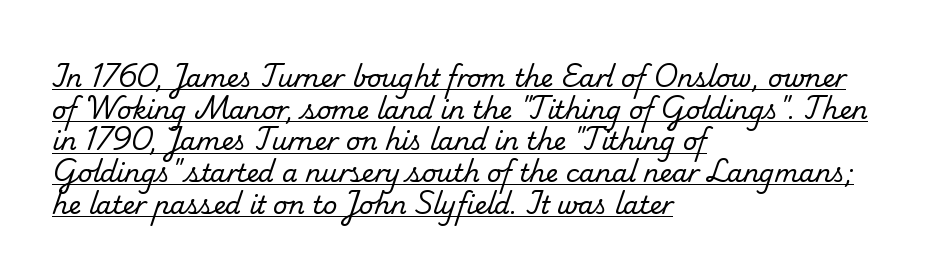
The lines are quadded left. Summary of vertical rhythm: regular, with standard interline spacing. Words appear dense and cohesive because spacing is normal. These characters rest on top of a visible drawn line.
